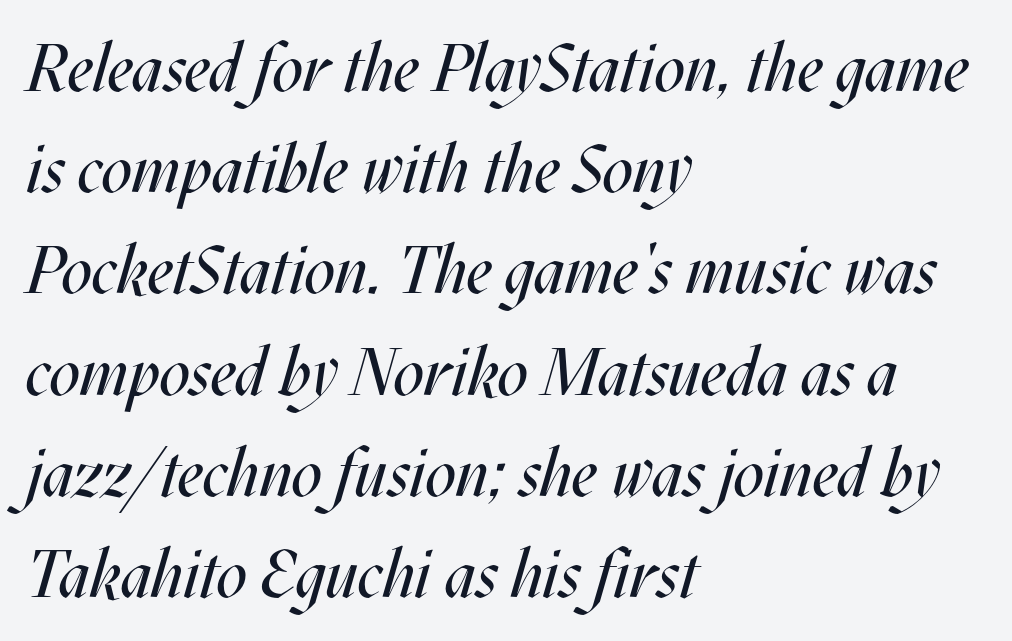
These lines keep a tight, regular rhythm from letter to letter. Observe the lean: these are italic letterforms. The letters advance in unequal steps, a hallmark of proportional type. The space directly below the letters is spotless. The ragged edge is on the right, which tells us the setting is flush left.
